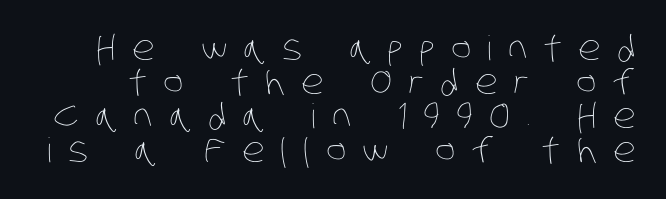
The letters advance in unequal steps, a hallmark of proportional type. Words appear elongated and porous because spacing is wide. The font sits on the lighter half of the weight spectrum, regular included. Type without underlining.
